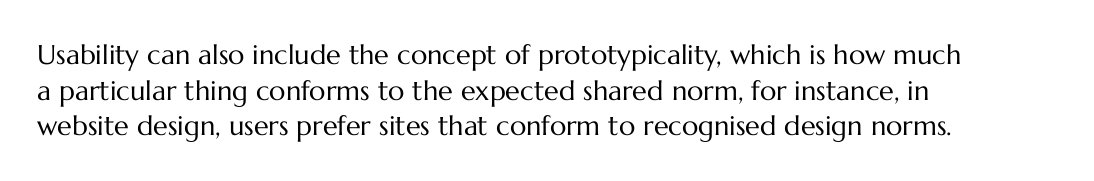
Notice how descenders clear the ascenders below comfortably — that's standard leading. Rule under the text: the space is simply empty. This rendering uses left alignment, leaving the right contour irregular. The type sits square on the baseline with zero lean. The font sits on the lighter half of the weight spectrum, regular included. The gaps between neighbouring characters are ordinary and unremarkable.
